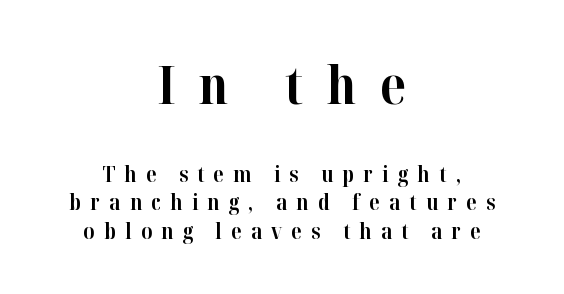
{"serif": "yes", "italic": "no", "bold": "yes", "weight": "bold", "width": "normal", "stroke_contrast": "high", "x_height": "medium", "monospaced": "no", "underline": "no", "align": "center", "line_spacing": "normal", "line_spacing_ratio": 1.34, "letter_spacing": "wide", "letter_spacing_em": 0.44, "larger_block": "first", "size_ratio": 2.48, "glyph_px": 52}
